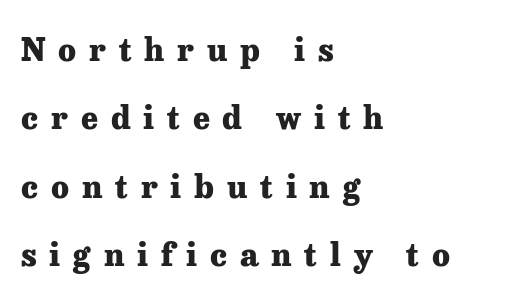
{"serif": "yes", "italic": "no", "bold": "yes", "weight": "heavy", "width": "normal", "stroke_contrast": "low", "x_height": "medium", "monospaced": "no", "underline": "no", "align": "left", "line_spacing": "loose", "line_spacing_ratio": 2.14, "letter_spacing": "wide", "letter_spacing_em": 0.4, "glyph_px": 32}
